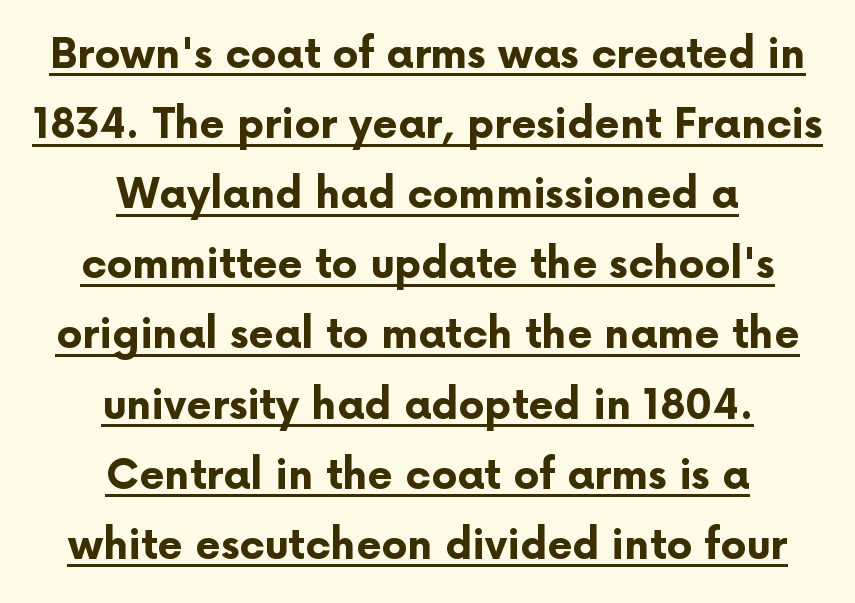
The image shows 41 px bold sans-serif type, upright; set centered, line spacing 1.71x, normal letter spacing, underlined; low stroke contrast and a medium x-height.
